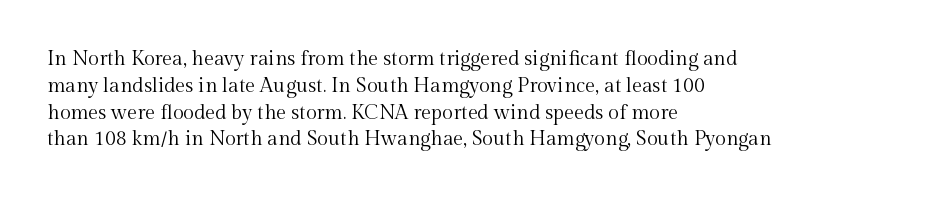
{"italic": "no", "bold": "no", "underline": "no", "align": "left", "line_spacing": "normal", "line_spacing_ratio": 1.34, "letter_spacing": "normal", "letter_spacing_em": 0.0, "glyph_px": 20}
